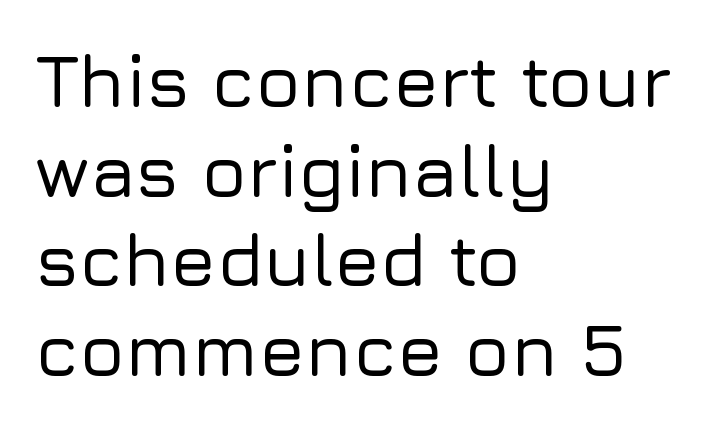
Q: Is the text italic (slanted)? A: No, it is upright.
Q: Is the typeface a serif or a sans-serif typeface? A: Sans-serif.
Q: Is the text underlined? A: No.
Q: How is the paragraph aligned? A: Left-aligned.
Q: Is the spacing between letters normal or unusually wide? A: Normal.
Q: Width (condensed, normal, or wide)? A: Normal.
Q: Stroke contrast? A: Low.
Q: x-height? A: Medium.
Q: Monospaced? A: No.
